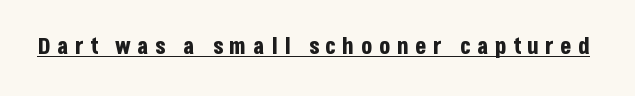
Q: Is the text bold? A: Yes.
Q: Is the text italic (slanted)? A: No, it is upright.
Q: Is the text underlined? A: Yes.
Q: Is the spacing between letters normal or unusually wide? A: Unusually wide.
